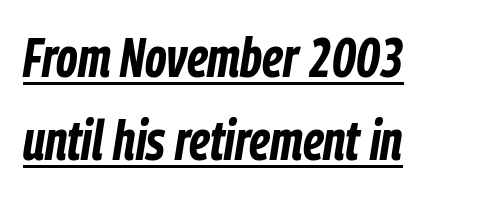
{"italic": "yes", "lean": "right", "slant_degrees": 9, "bold": "yes", "weight": "bold", "width": "condensed", "stroke_contrast": "low", "x_height": "medium", "monospaced": "no", "underline": "yes", "align": "left", "line_spacing": "normal", "line_spacing_ratio": 1.51, "letter_spacing": "normal", "letter_spacing_em": 0.0, "glyph_px": 55}
